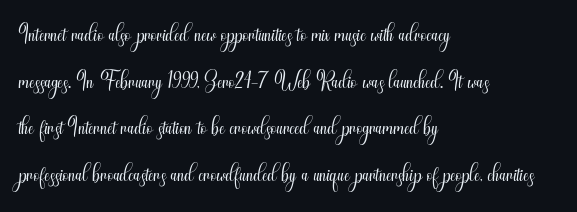
The passage is arranged the way most books set body copy — flush left. The characters are drawn with everyday or finer stroke widths. Check the space under the baseline: it is left empty.
